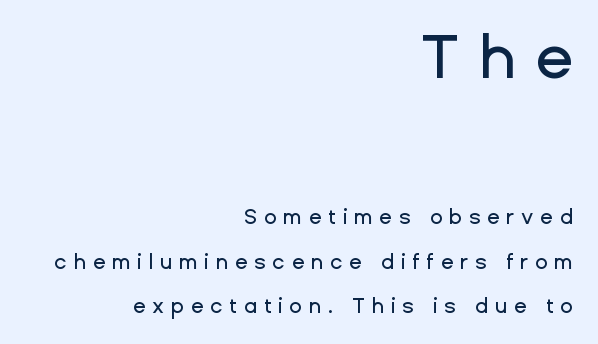
The string is rendered with underlining switched off. Serif or sans? Sans — the stroke terminals are bare. Widely set lines give the paragraph a tall, airy silhouette. All the whitespace from short lines collects on the left. Italic: no, the glyphs are upright roman.
